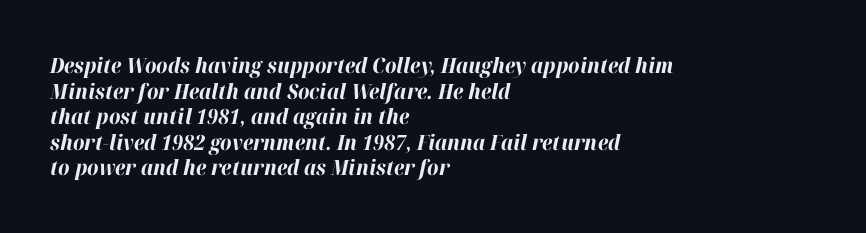
Q: Is the text bold? A: Yes.
Q: Is the text italic (slanted)? A: Yes, it leans right by about 12 degrees.
Q: Is the text underlined? A: No.
Q: How is the paragraph aligned? A: Left-aligned.
Q: Is the spacing between letters normal or unusually wide? A: Normal.
